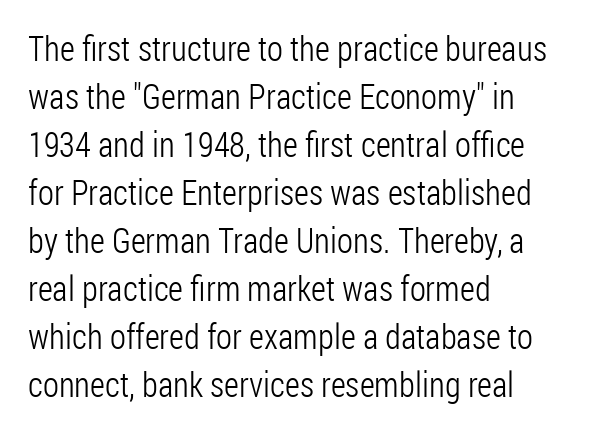
Q: Is the text bold? A: No.
Q: Is the text italic (slanted)? A: No, it is upright.
Q: Is the typeface a serif or a sans-serif typeface? A: Sans-serif.
Q: Is the text underlined? A: No.
Q: How is the paragraph aligned? A: Left-aligned.
Q: Is the spacing between letters normal or unusually wide? A: Normal.
Q: Is the spacing between lines tight, normal or loose? A: Normal.
Q: Width (condensed, normal, or wide)? A: Condensed.
Q: Stroke contrast? A: Low.
Q: x-height? A: Medium.
Q: Monospaced? A: No.
